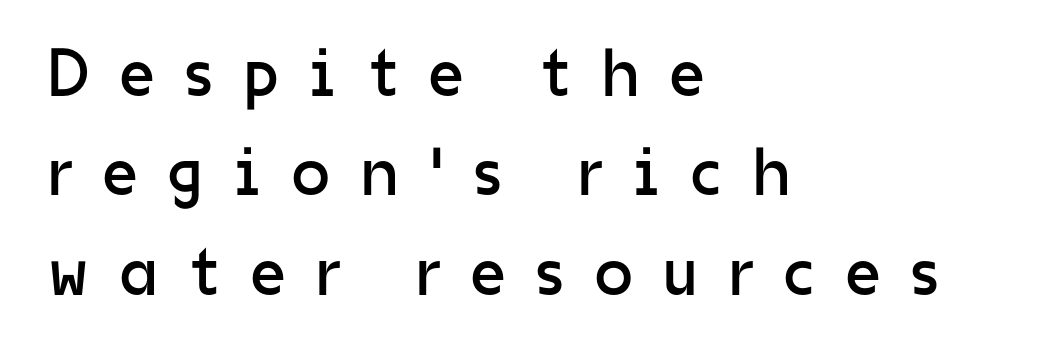
Q: Is the text bold? A: No.
Q: Is the text italic (slanted)? A: No, it is upright.
Q: Is the typeface a serif or a sans-serif typeface? A: Sans-serif.
Q: Is the text underlined? A: No.
Q: How is the paragraph aligned? A: Left-aligned.
Q: Is the spacing between letters normal or unusually wide? A: Unusually wide.
Q: Is the spacing between lines tight, normal or loose? A: Normal.
Q: Width (condensed, normal, or wide)? A: Normal.
Q: Stroke contrast? A: Low.
Q: x-height? A: Medium.
Q: Monospaced? A: No.
